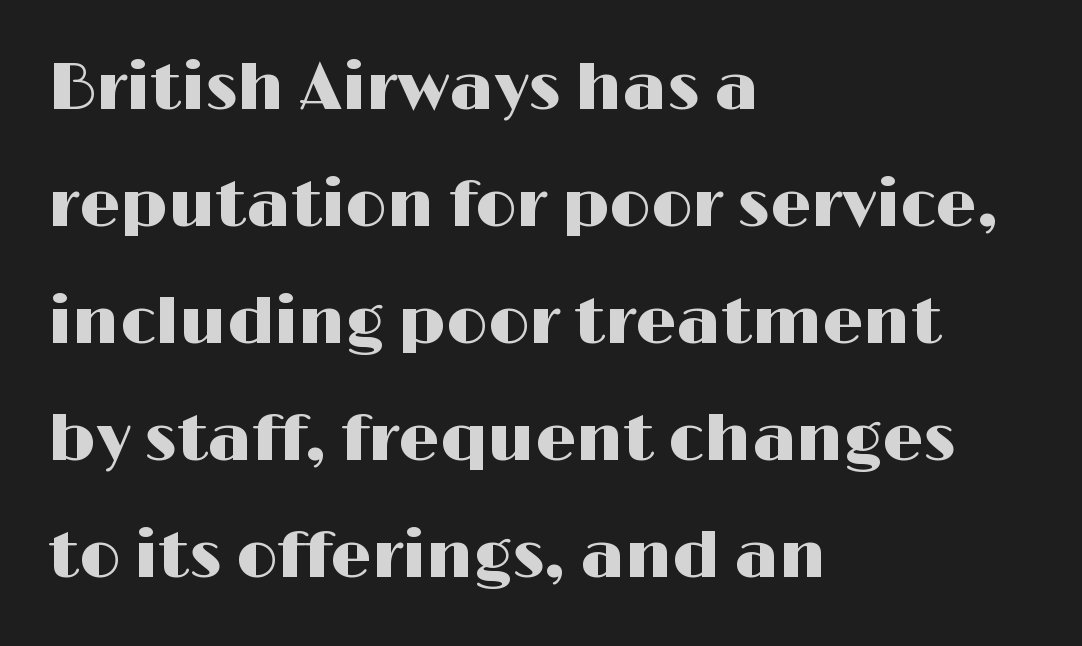
Q: Is the text italic (slanted)? A: No, it is upright.
Q: Is the typeface a serif or a sans-serif typeface? A: Sans-serif.
Q: Is the text underlined? A: No.
Q: How is the paragraph aligned? A: Left-aligned.
Q: Is the spacing between letters normal or unusually wide? A: Normal.
Q: Width (condensed, normal, or wide)? A: Wide.
Q: Stroke contrast? A: High.
Q: x-height? A: Medium.
Q: Monospaced? A: No.
